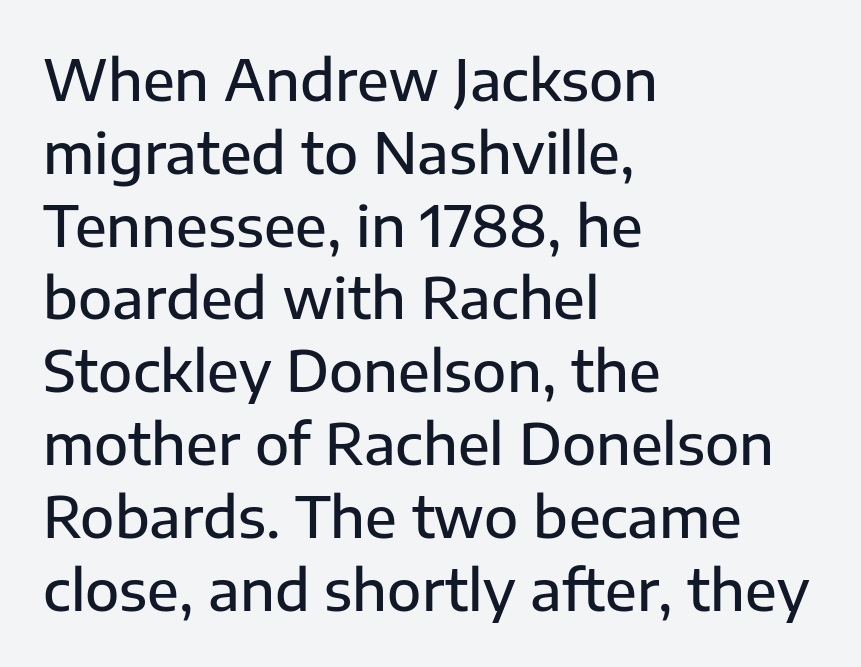
{"serif": "no", "italic": "no", "bold": "semi", "weight": "semibold", "width": "normal", "stroke_contrast": "low", "x_height": "medium", "monospaced": "no", "underline": "no", "align": "left", "line_spacing": "normal", "line_spacing_ratio": 1.3, "letter_spacing": "normal", "letter_spacing_em": 0.0, "glyph_px": 56}
